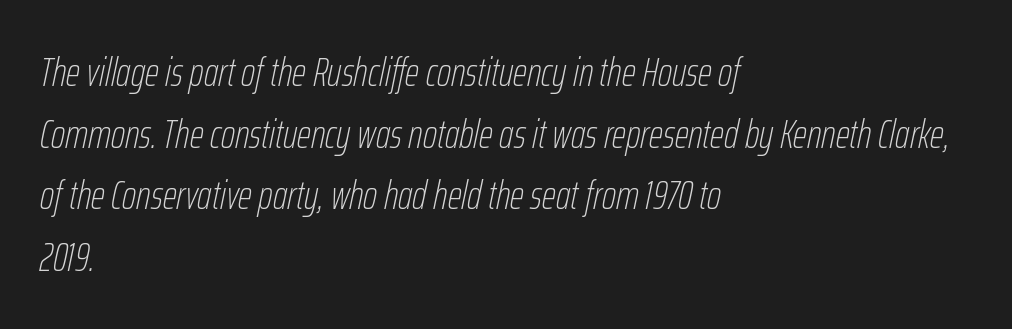
{"italic": "yes", "lean": "right", "slant_degrees": 12, "bold": "no", "weight": "thin", "width": "condensed", "stroke_contrast": "low", "x_height": "medium", "monospaced": "no", "underline": "no", "align": "left", "line_spacing": "normal", "line_spacing_ratio": 1.54, "letter_spacing": "normal", "letter_spacing_em": 0.0, "glyph_px": 40}
